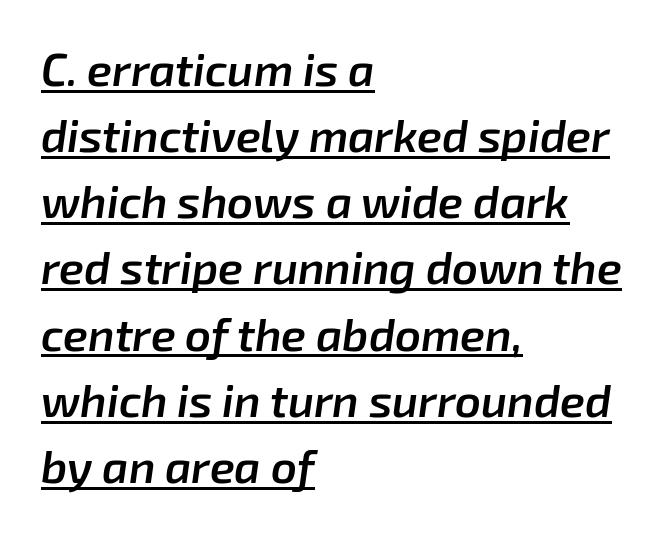
{"italic": "yes", "lean": "right", "slant_degrees": 8, "bold": "semi", "weight": "semibold", "width": "normal", "stroke_contrast": "low", "x_height": "medium", "monospaced": "no", "underline": "yes", "align": "left", "line_spacing": "normal", "line_spacing_ratio": 1.47, "letter_spacing": "normal", "letter_spacing_em": 0.0, "glyph_px": 45}
